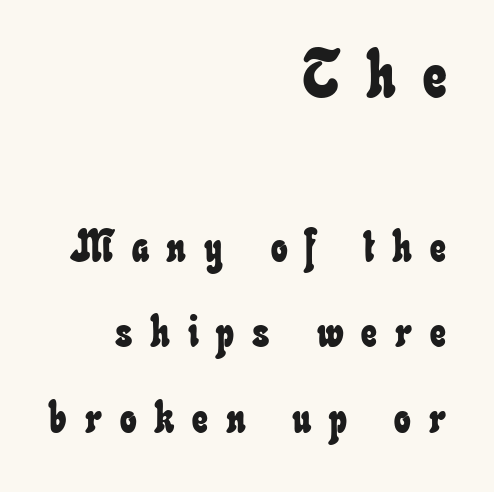
Q: Is the text underlined? A: No.
Q: How is the paragraph aligned? A: Right-aligned.
Q: Is the spacing between letters normal or unusually wide? A: Unusually wide.
Q: Is the spacing between lines tight, normal or loose? A: Loose.
Q: Which block of text is set in a larger size, the first (top) or the second (bottom)? A: The first (top) one.
Q: Width (condensed, normal, or wide)? A: Condensed.
Q: Stroke contrast? A: Low.
Q: x-height? A: Small.
Q: Monospaced? A: No.
